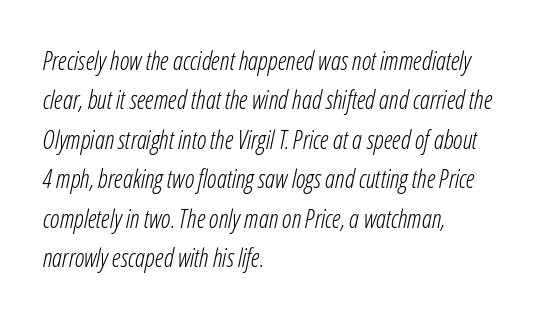
The image shows 25 px text type, italic (leaning right); set left-aligned, normal line spacing (1.58x), normal letter spacing, not underlined.
